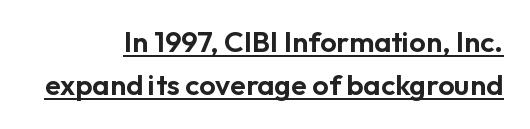
The image shows 29 px sans-serif type, upright; set right-aligned, normal line spacing (1.48x), normal letter spacing, underlined; low stroke contrast and a medium x-height.
